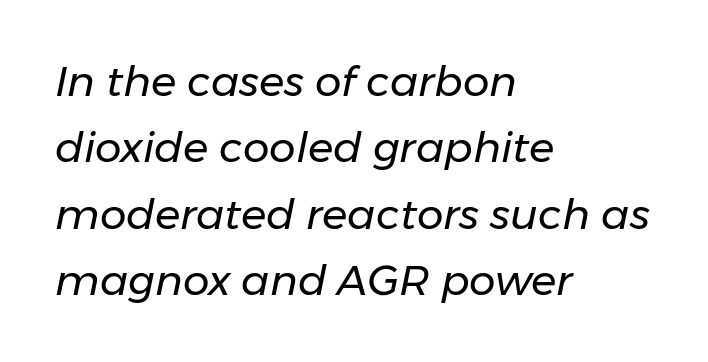
The image shows 42 px regular-weight type, italic (leaning right); set left-aligned, normal line spacing (1.58x), normal letter spacing, not underlined; low stroke contrast and a medium x-height.
